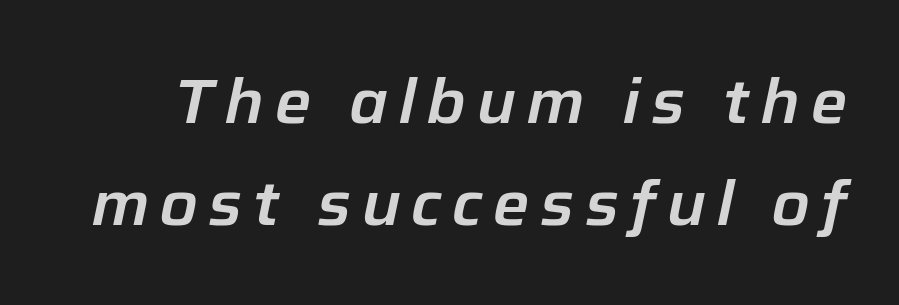
The image shows 62 px text type, italic (leaning right); set normal line spacing (1.64x), not underlined; low stroke contrast and a medium x-height.
